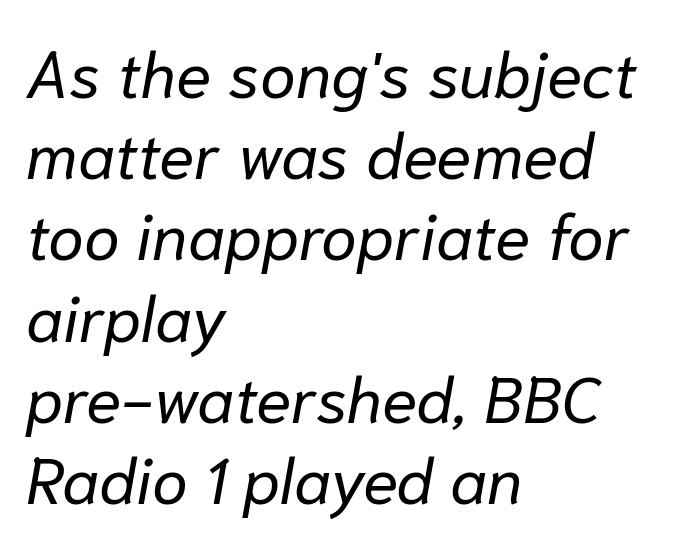
Would a proofreader flag this as italicized? Yes. These lines are set flush left with a ragged right edge. Tracking value appears to be zero — textbook default spacing. You could not count columns in this text — the font is proportionally spaced.
